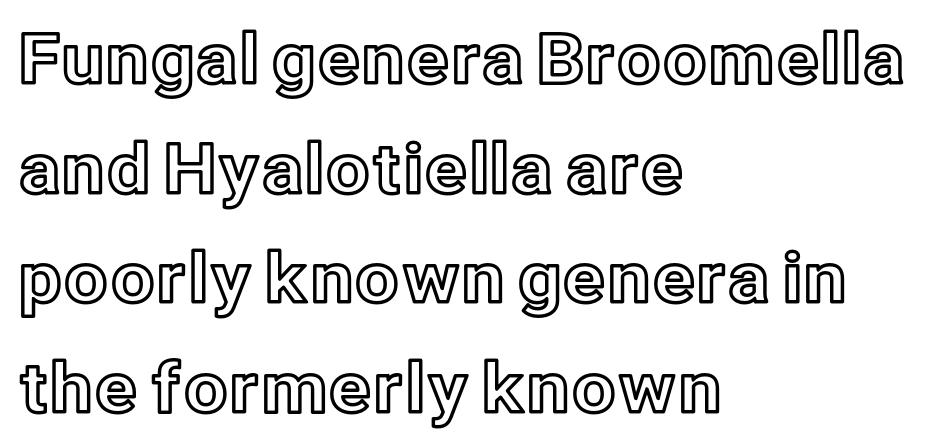
The image shows 69 px text type, upright; set left-aligned, normal line spacing (1.59x), normal letter spacing, not underlined; a medium x-height.
